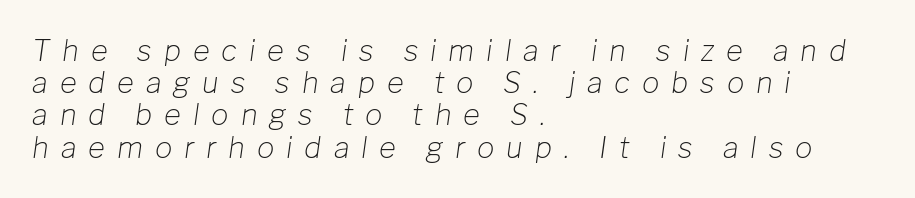
Alignment: flush left. Italic? Definitely — the glyphs are oblique. The passage shown is typed in a proportional face where columns would drift. Bold? No — there's no thickening of the strokes. This sample uses expanded letter spacing, leaving extra air between glyphs.
